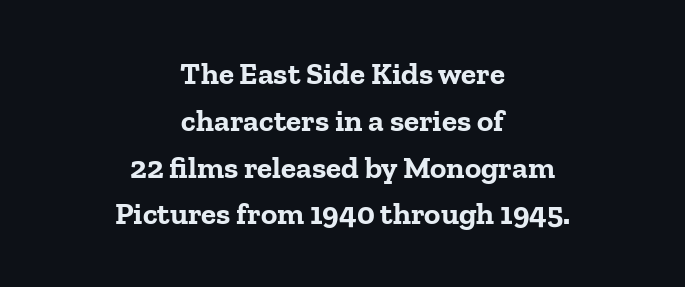
Students, observe: this is what conventionally led text looks like. Spacing verdict: proportional, widths tailored to each character. Casual observation: everything's sitting right in the middle. Serif or sans? Serif — the stroke terminals have little feet. Thick stems and heavy bowls — unmistakably bold. Look at the tracking — it's just the regular setting, nothing added.
